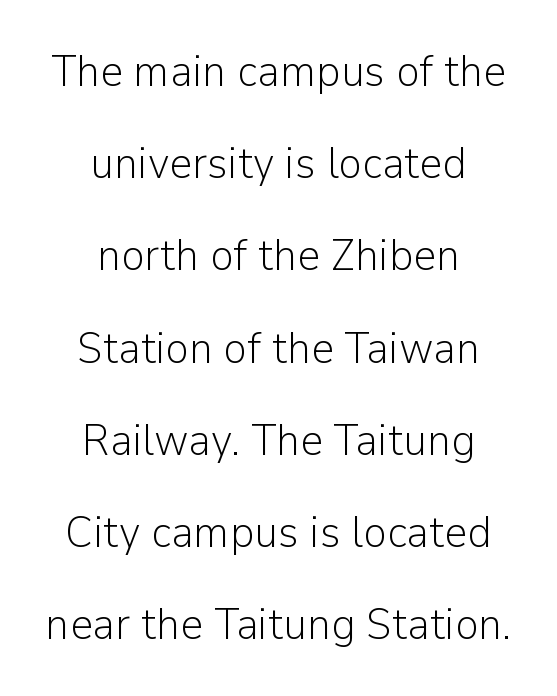
Q: Is the text bold? A: No.
Q: Is the text italic (slanted)? A: No, it is upright.
Q: Is the typeface a serif or a sans-serif typeface? A: Sans-serif.
Q: Is the text underlined? A: No.
Q: How is the paragraph aligned? A: Centered.
Q: Is the spacing between letters normal or unusually wide? A: Normal.
Q: Is the spacing between lines tight, normal or loose? A: Loose.
Q: Width (condensed, normal, or wide)? A: Normal.
Q: Stroke contrast? A: Low.
Q: x-height? A: Medium.
Q: Monospaced? A: No.
